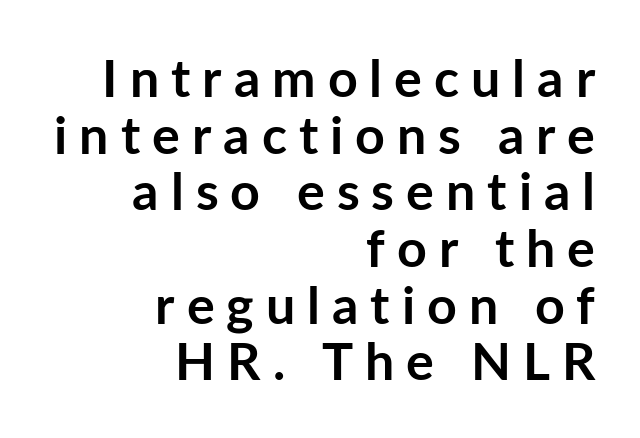
Q: Is the text bold? A: Yes.
Q: Is the text italic (slanted)? A: No, it is upright.
Q: Is the typeface a serif or a sans-serif typeface? A: Sans-serif.
Q: Is the text underlined? A: No.
Q: How is the paragraph aligned? A: Right-aligned.
Q: Is the spacing between letters normal or unusually wide? A: Unusually wide.
Q: Is the spacing between lines tight, normal or loose? A: Tight.
Q: Width (condensed, normal, or wide)? A: Normal.
Q: Stroke contrast? A: Low.
Q: x-height? A: Medium.
Q: Monospaced? A: No.
